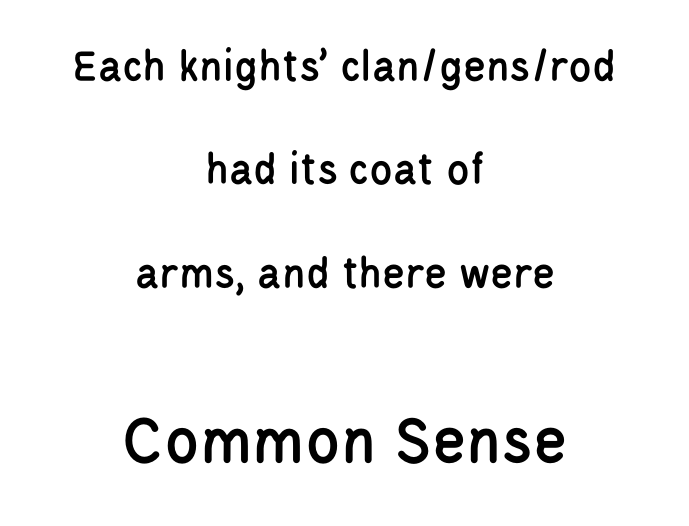
The image shows 70 px condensed sans-serif type, upright; set centered, loose line spacing (2.2x), normal letter spacing, not underlined; the second (bottom) block is 1.49x larger; low stroke contrast and a large x-height.
